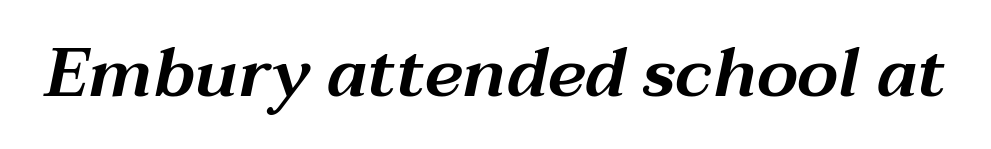
The image shows 68 px wide type, italic (leaning right); set normal letter spacing, not underlined; medium stroke contrast and a medium x-height.
